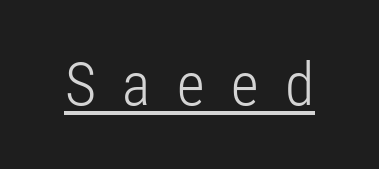
Q: Is the text bold? A: No.
Q: Is the text italic (slanted)? A: No, it is upright.
Q: Is the typeface a serif or a sans-serif typeface? A: Sans-serif.
Q: Is the text underlined? A: Yes.
Q: Is the spacing between letters normal or unusually wide? A: Unusually wide.
Q: Width (condensed, normal, or wide)? A: Condensed.
Q: Stroke contrast? A: Low.
Q: x-height? A: Medium.
Q: Monospaced? A: No.
